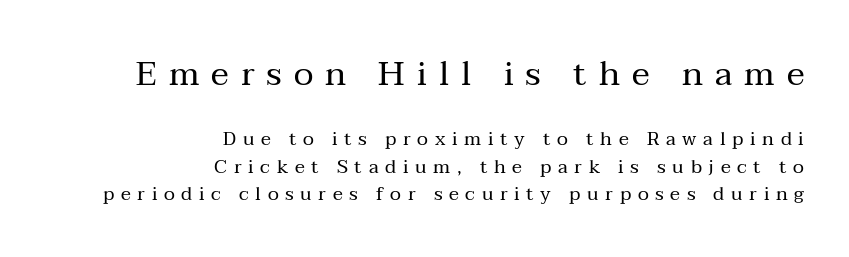
The designer left line spacing at the default. These lines are set flush right with a ragged left edge. Do the characters align in a grid? No, the font is proportional. Character size in the leading block exceeds that of the trailing block. Compared with a typical body face, this is equally light or lighter still.
